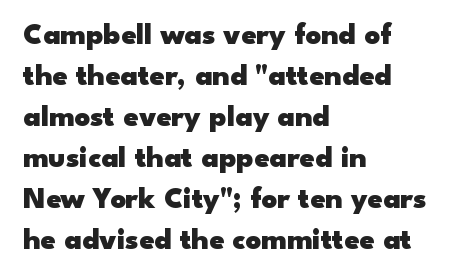
{"serif": "no", "italic": "no", "bold": "yes", "weight": "heavy", "width": "wide", "stroke_contrast": "low", "x_height": "small", "monospaced": "no", "underline": "no", "align": "left", "line_spacing": "normal", "line_spacing_ratio": 1.37, "letter_spacing": "normal", "letter_spacing_em": 0.0, "glyph_px": 30}
